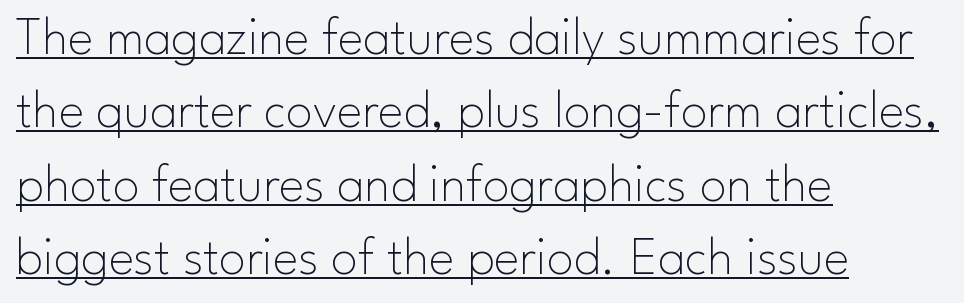
{"serif": "no", "italic": "no", "bold": "no", "weight": "thin", "width": "normal", "stroke_contrast": "low", "x_height": "small", "monospaced": "no", "underline": "yes", "align": "left", "line_spacing": "normal", "line_spacing_ratio": 1.36, "letter_spacing": "normal", "letter_spacing_em": 0.0, "glyph_px": 54}
